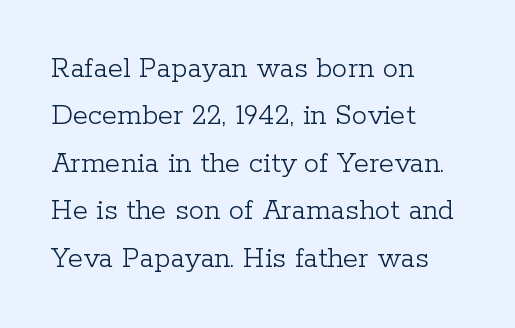
Q: Is the text bold? A: No.
Q: Is the text italic (slanted)? A: No, it is upright.
Q: Is the typeface a serif or a sans-serif typeface? A: Serif.
Q: Is the text underlined? A: No.
Q: How is the paragraph aligned? A: Left-aligned.
Q: Is the spacing between letters normal or unusually wide? A: Normal.
Q: Is the spacing between lines tight, normal or loose? A: Normal.
Q: Width (condensed, normal, or wide)? A: Normal.
Q: Stroke contrast? A: Low.
Q: x-height? A: Medium.
Q: Monospaced? A: No.
